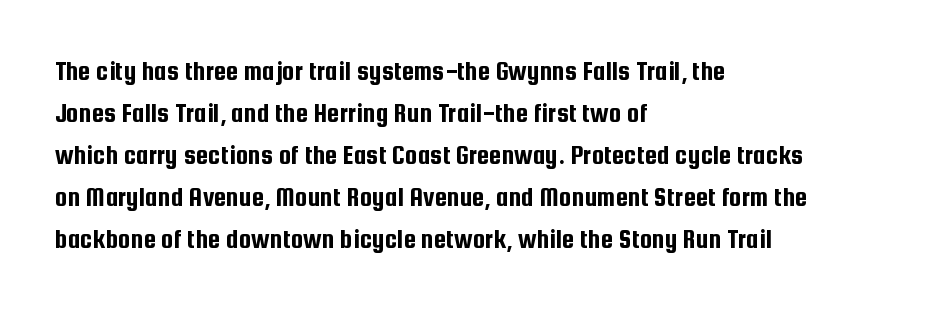
{"serif": "no", "italic": "no", "width": "condensed", "stroke_contrast": "low", "x_height": "medium", "monospaced": "no", "underline": "no", "align": "left", "line_spacing": "normal", "line_spacing_ratio": 1.5, "letter_spacing": "normal", "letter_spacing_em": 0.0, "glyph_px": 28}
